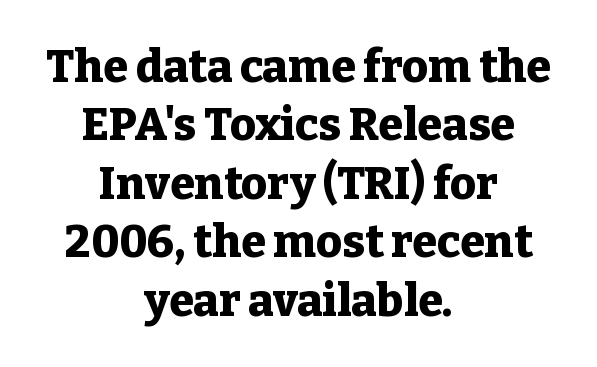
{"serif": "yes", "italic": "no", "bold": "yes", "weight": "heavy", "width": "normal", "stroke_contrast": "low", "x_height": "medium", "monospaced": "no", "underline": "no", "align": "center", "line_spacing": "normal", "line_spacing_ratio": 1.3, "letter_spacing": "normal", "letter_spacing_em": 0.0, "glyph_px": 45}
